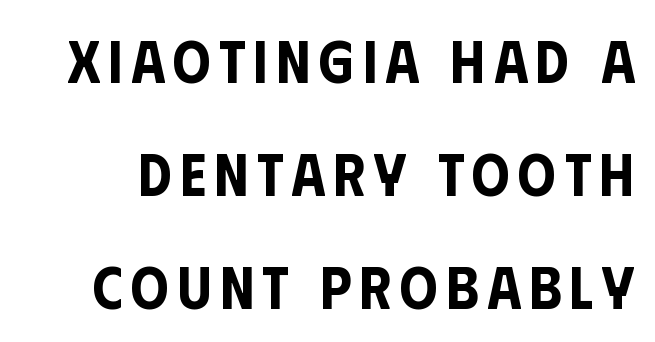
Q: Is the text italic (slanted)? A: No, it is upright.
Q: Is the typeface a serif or a sans-serif typeface? A: Sans-serif.
Q: Is the text underlined? A: No.
Q: Width (condensed, normal, or wide)? A: Condensed.
Q: Stroke contrast? A: Low.
Q: x-height? A: Large.
Q: Monospaced? A: No.
